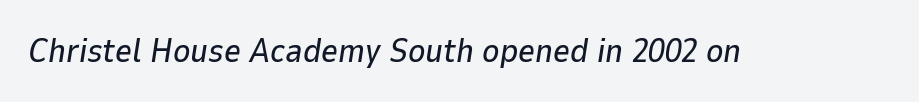
Q: Is the text italic (slanted)? A: Yes, it leans right by about 9 degrees.
Q: Is the text underlined? A: No.
Q: Is the spacing between letters normal or unusually wide? A: Normal.
Q: Width (condensed, normal, or wide)? A: Normal.
Q: Stroke contrast? A: Low.
Q: x-height? A: Medium.
Q: Monospaced? A: No.
